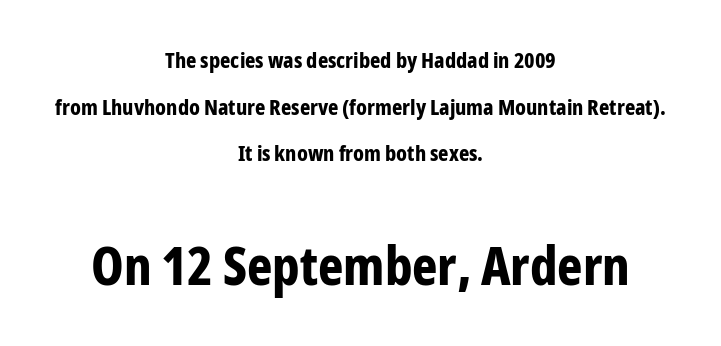
Serifs: no, the terminals of the letterforms are clean. No word sits above an underline. Every stem runs plumb, perpendicular to the baseline. Is the type bold? Yes — the strokes are clearly thick and heavy. Does the leading feel generous? Absolutely, it's lavish.
